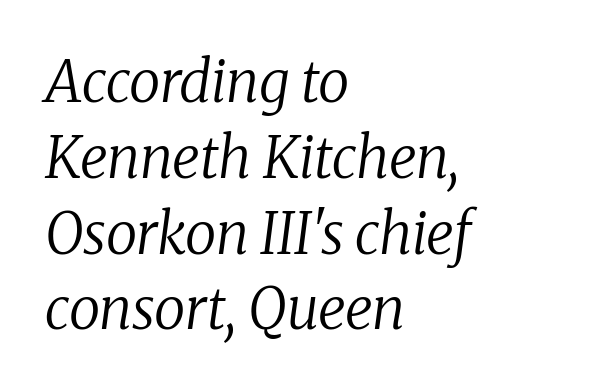
The rendering keeps characters at their native spacing. Nothing heavy about these letters — not bold at all. Is this a sans? No — the strokes have serifs. The font's italic variant was chosen for this text. These lines stack with their left ends in a neat column.
